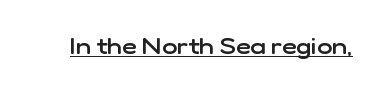
A typesetter would call this zero additional tracking. The rendered words wear a rule along their underside. Every character sits straight up, as roman type does. Typesetter's note: demi weight, one step under bold.
